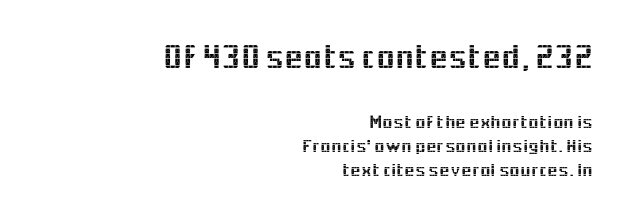
Q: Is the text italic (slanted)? A: No, it is upright.
Q: Is the typeface a serif or a sans-serif typeface? A: Sans-serif.
Q: Is the text underlined? A: No.
Q: How is the paragraph aligned? A: Right-aligned.
Q: Is the spacing between letters normal or unusually wide? A: Normal.
Q: Is the spacing between lines tight, normal or loose? A: Normal.
Q: Which block of text is set in a larger size, the first (top) or the second (bottom)? A: The first (top) one.
Q: Width (condensed, normal, or wide)? A: Normal.
Q: x-height? A: Medium.
Q: Monospaced? A: No.
